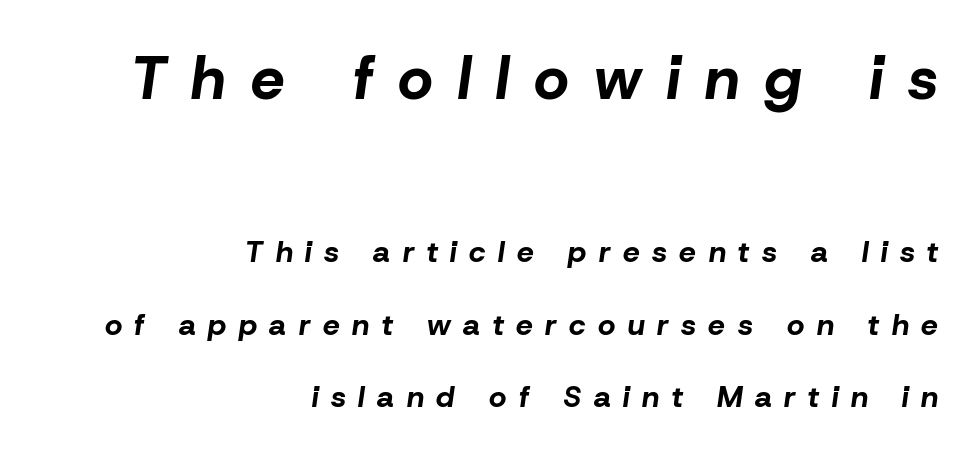
The image shows 60 px bold type, italic (leaning right); set right-aligned, loose line spacing (2.42x), unusually wide letter spacing (+0.42 em), not underlined; the first (top) block is 2.0x larger; low stroke contrast and a medium x-height.
